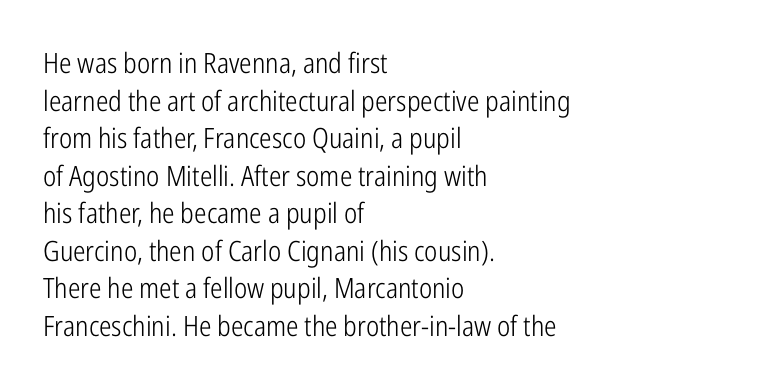
The image shows 28 px light, condensed sans-serif type, upright; set left-aligned, normal line spacing (1.34x), normal letter spacing, not underlined; low stroke contrast and a medium x-height.
